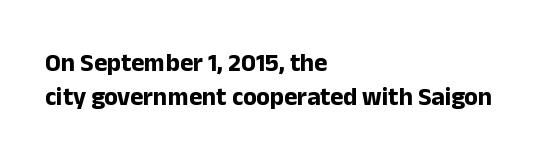
Just letters on the line, the space beneath them empty. No italicization has been applied; the sample stays upright. The rows are spaced the way most documents space them. The glyphs have the mass of a bold cut. Look at the tracking — it's just the regular setting, nothing added. Each line starts at the same left margin while the right side varies.
